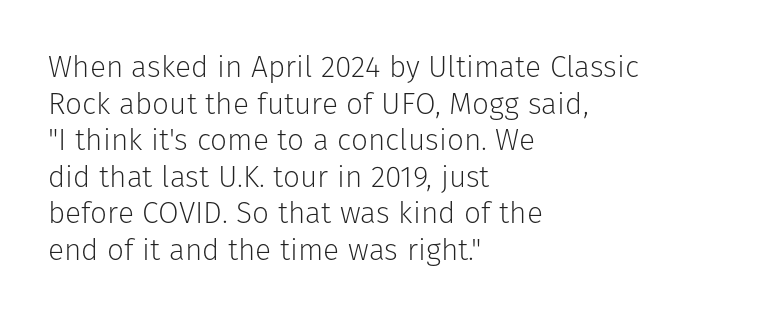
Classification — sans serif. Each letter keeps its own natural width here, so spacing adapts to shape. Check under the words: just untouched page. Observe the ordinary spacing: letters are neighbours, not strangers. This sample uses an upright cut, with every glyph sitting square on the baseline.
